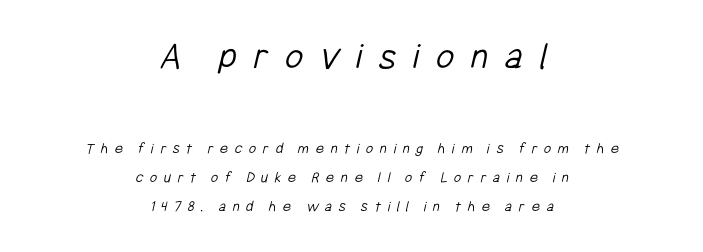
One-word summary of the alignment: center. Nothing sits at the stroke ends, so this counts as sans-serif. On a weight scale, this lands at 450 or below. No word sits above an underline.
